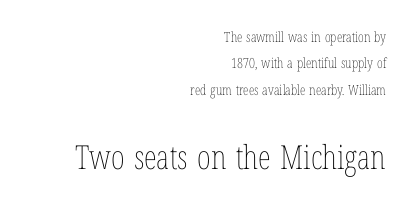
{"italic": "no", "bold": "no", "weight": "thin", "width": "condensed", "stroke_contrast": "low", "x_height": "medium", "monospaced": "no", "underline": "no", "align": "right", "line_spacing_ratio": 1.89, "letter_spacing": "normal", "letter_spacing_em": 0.0, "larger_block": "second", "size_ratio": 2.36, "glyph_px": 33}
